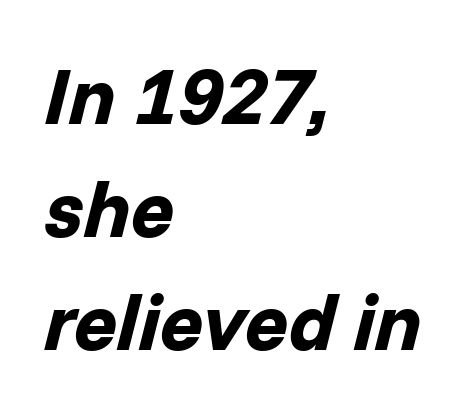
The image shows 80 px bold type, italic (leaning right); set left-aligned, normal line spacing (1.41x), normal letter spacing, not underlined; low stroke contrast and a medium x-height.
